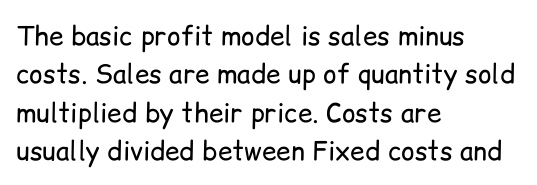
The image shows 26 px text type, upright; set left-aligned, normal line spacing (1.48x), normal letter spacing, not underlined.
